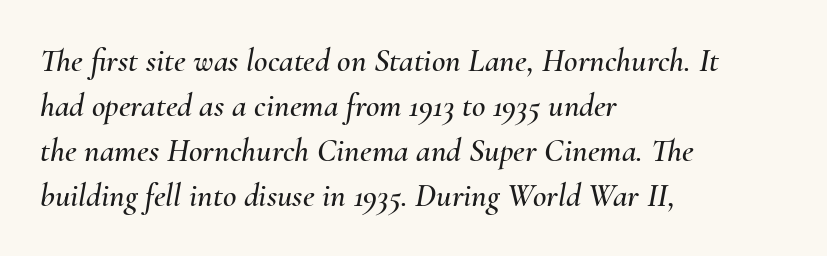
Q: Is the text italic (slanted)? A: Yes, it leans right by about 10 degrees.
Q: Is the text underlined? A: No.
Q: How is the paragraph aligned? A: Left-aligned.
Q: Is the spacing between letters normal or unusually wide? A: Normal.
Q: Is the spacing between lines tight, normal or loose? A: Normal.
Q: Width (condensed, normal, or wide)? A: Normal.
Q: Stroke contrast? A: Medium.
Q: x-height? A: Small.
Q: Monospaced? A: No.
